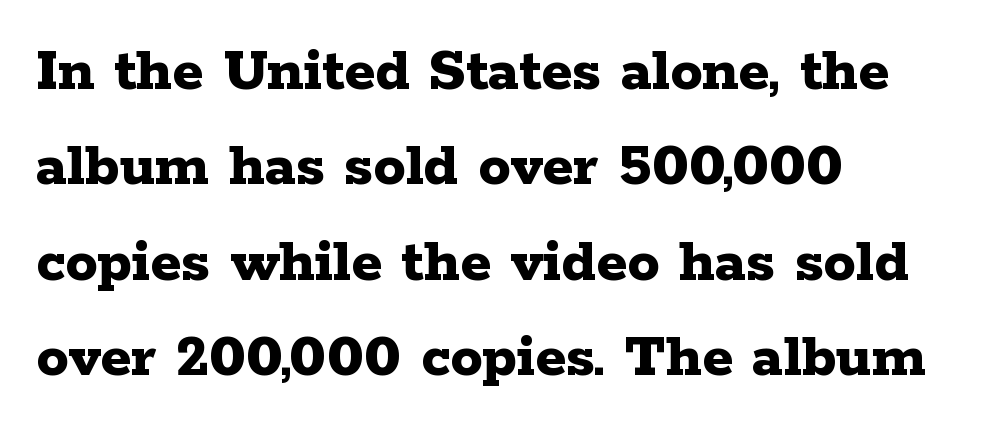
The image shows 64 px bold, wide serif type, upright; set left-aligned, normal line spacing (1.49x), normal letter spacing, not underlined; low stroke contrast and a medium x-height.
